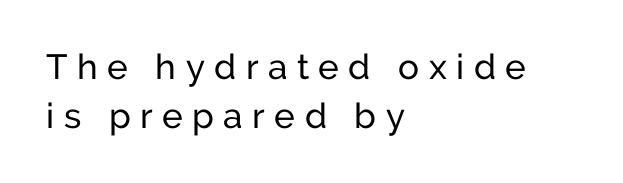
Q: Is the text italic (slanted)? A: No, it is upright.
Q: Is the typeface a serif or a sans-serif typeface? A: Sans-serif.
Q: Is the text underlined? A: No.
Q: How is the paragraph aligned? A: Left-aligned.
Q: Is the spacing between letters normal or unusually wide? A: Unusually wide.
Q: Is the spacing between lines tight, normal or loose? A: Normal.
Q: Width (condensed, normal, or wide)? A: Normal.
Q: Stroke contrast? A: Low.
Q: x-height? A: Medium.
Q: Monospaced? A: No.
